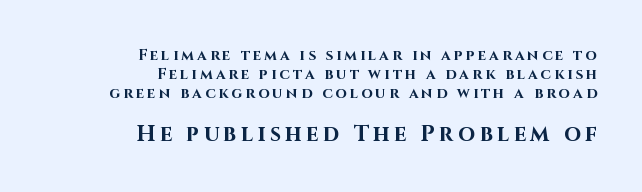
{"italic": "no", "bold": "yes", "underline": "no", "align": "right", "line_spacing": "normal", "line_spacing_ratio": 1.26, "letter_spacing": "wide", "letter_spacing_em": 0.2, "larger_block": "second", "size_ratio": 1.47, "glyph_px": 22}
